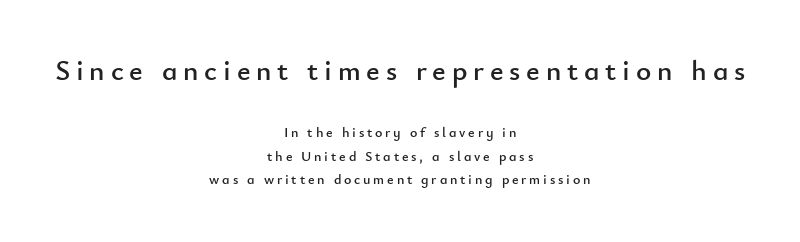
A clean baseline with only descenders dipping below it. Stroke terminals: plain, sans-serif. Notice how descenders clear the ascenders below comfortably — that's standard leading. Someone cranked the tracking dial way up on this one. Posture: straight, roman, zero tilt. Each letter keeps its own natural width here, so spacing adapts to shape.
